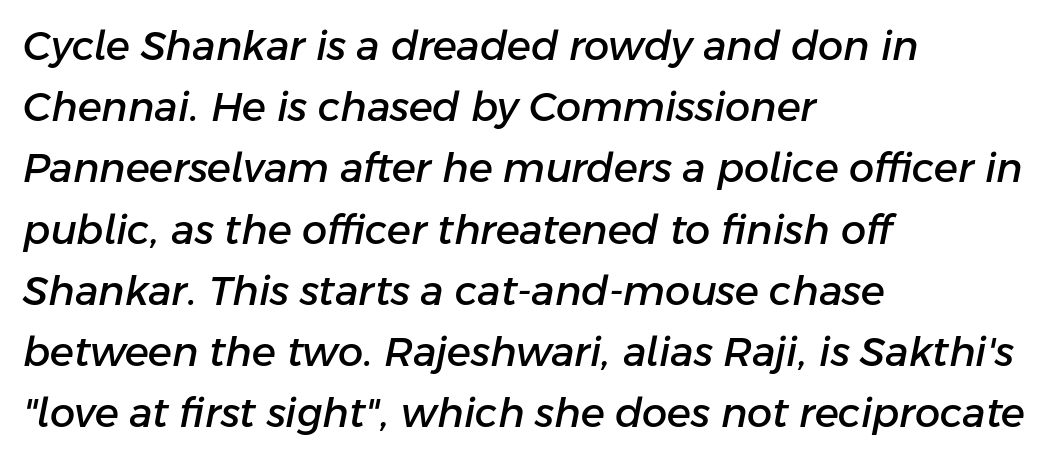
The image shows 40 px text type, italic (leaning right); set left-aligned, normal line spacing (1.53x), normal letter spacing, not underlined; low stroke contrast and a medium x-height.
